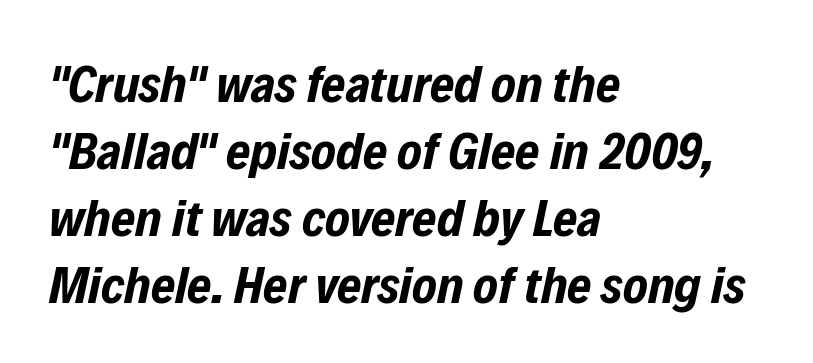
{"italic": "yes", "lean": "right", "slant_degrees": 12, "bold": "yes", "weight": "bold", "width": "condensed", "stroke_contrast": "low", "x_height": "medium", "monospaced": "no", "underline": "no", "align": "left", "line_spacing": "normal", "line_spacing_ratio": 1.29, "letter_spacing": "normal", "letter_spacing_em": 0.0, "glyph_px": 52}
